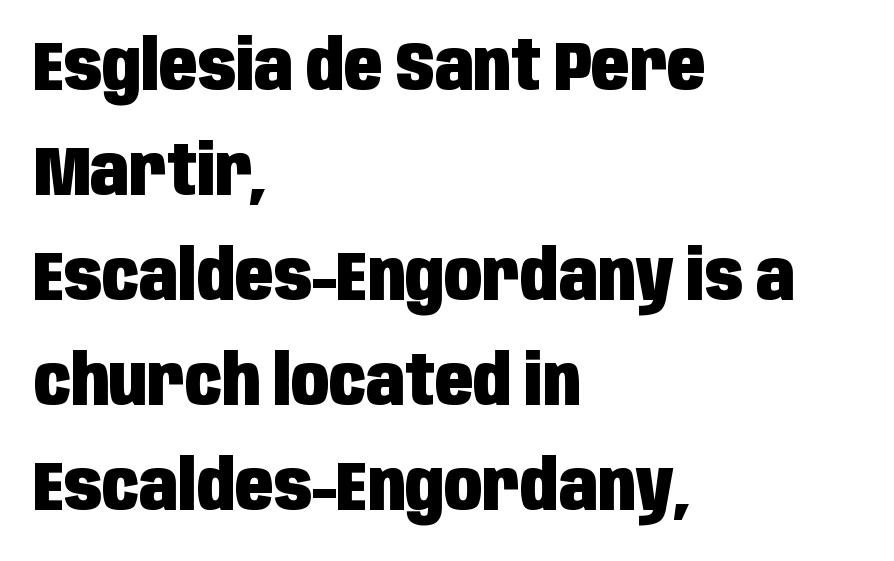
The image shows 70 px heavy, condensed sans-serif type, upright; set left-aligned, normal line spacing (1.5x), normal letter spacing, not underlined; low stroke contrast and a large x-height.
